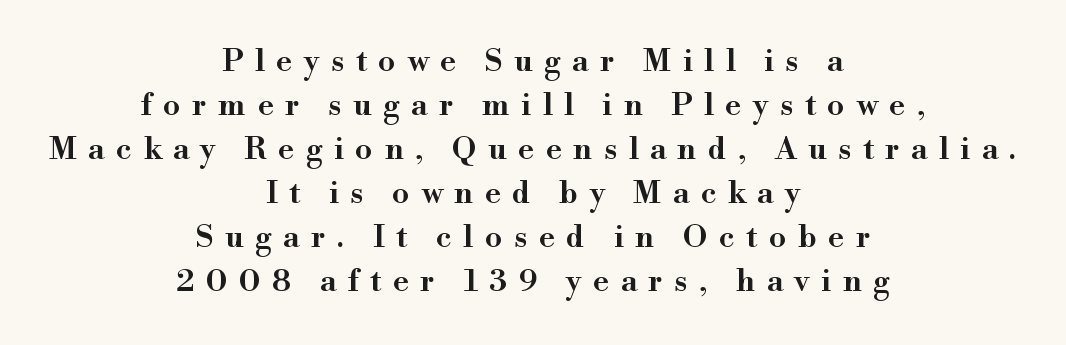
The image shows 31 px semibold serif type, upright; set centered, normal line spacing (1.42x), unusually wide letter spacing (+0.37 em), not underlined; high stroke contrast and a small x-height.
